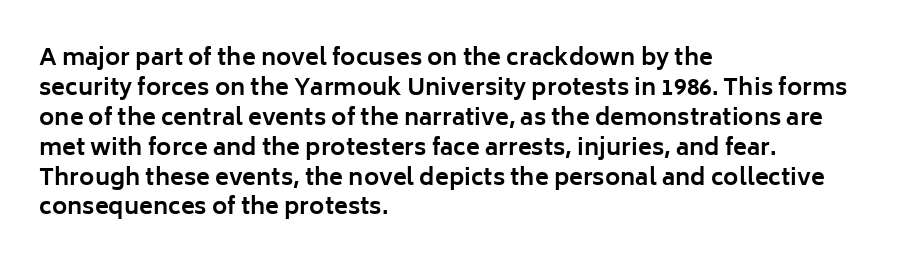
{"italic": "no", "bold": "yes", "underline": "no", "align": "left", "line_spacing": "normal", "line_spacing_ratio": 1.3, "letter_spacing": "normal", "letter_spacing_em": 0.0, "glyph_px": 23}
